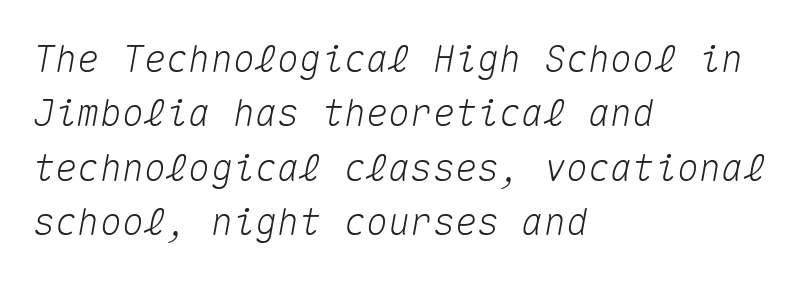
{"italic": "yes", "lean": "right", "slant_degrees": 10, "width": "normal", "stroke_contrast": "medium", "x_height": "medium", "monospaced": "yes", "underline": "no", "align": "left", "line_spacing": "normal", "line_spacing_ratio": 1.47, "letter_spacing": "normal", "letter_spacing_em": 0.0, "glyph_px": 37}
